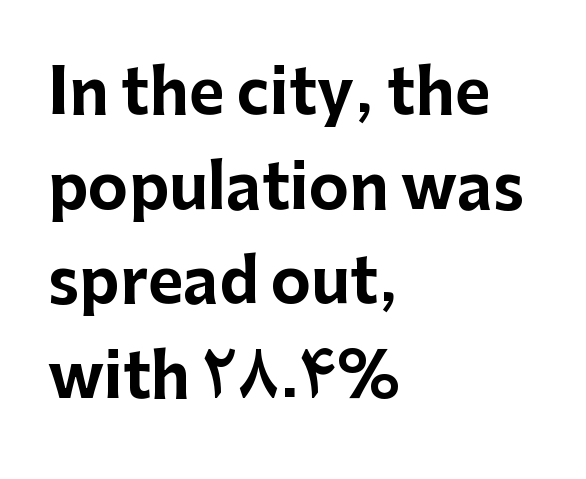
The letterforms sit shoulder to shoulder at normal distance. Does the weight exceed regular? Yes, all the way to bold. Note: no serifs on the glyphs. Horizontally, the lines are justified to the leading edge only. The gap between lines stays unmarked.
